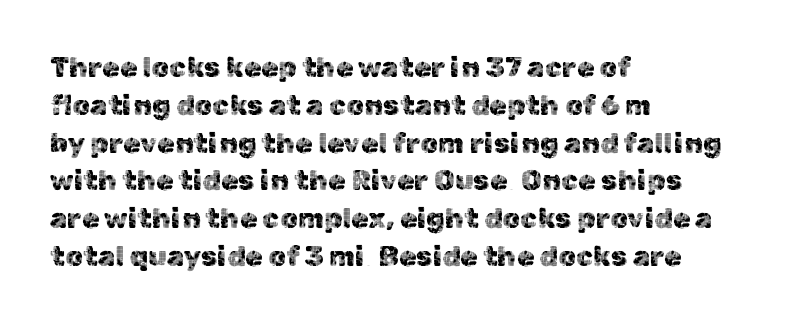
{"serif": "no", "italic": "no", "width": "normal", "x_height": "medium", "monospaced": "no", "underline": "no", "align": "left", "line_spacing": "normal", "line_spacing_ratio": 1.35, "letter_spacing": "normal", "letter_spacing_em": 0.0, "glyph_px": 28}
